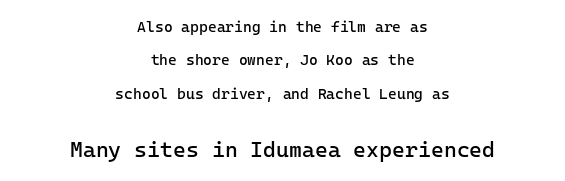
{"italic": "no", "bold": "no", "underline": "no", "align": "center", "line_spacing": "loose", "line_spacing_ratio": 2.23, "letter_spacing": "normal", "letter_spacing_em": 0.0, "larger_block": "second", "size_ratio": 1.47, "glyph_px": 22}
